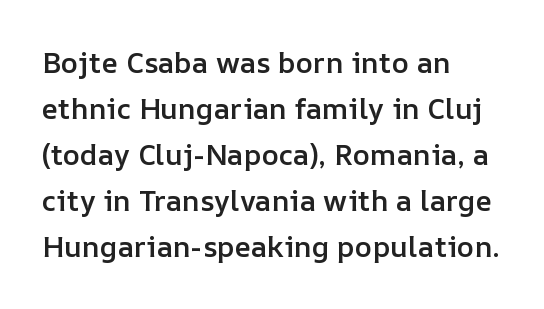
The image shows 29 px semibold type, upright; set left-aligned, normal line spacing (1.59x), normal letter spacing, not underlined; low stroke contrast and a medium x-height.
